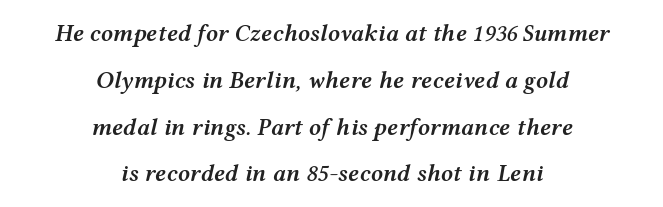
The image shows 24 px text type, italic (leaning right); set centered, loose line spacing (1.95x), normal letter spacing, not underlined.
